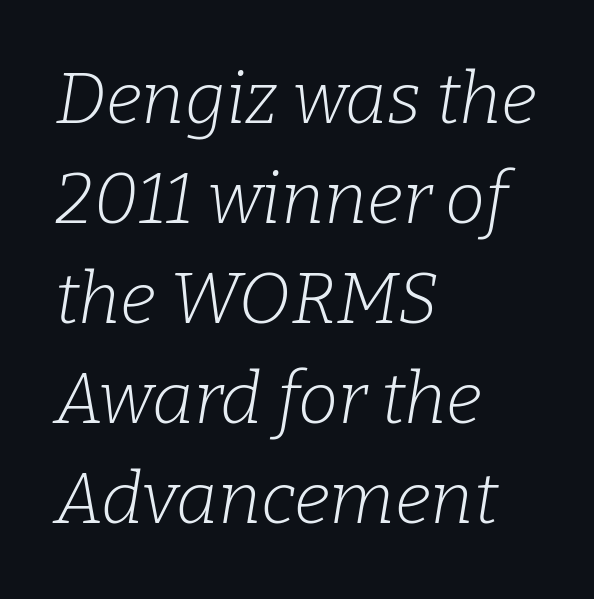
The baseline area is clear. A normal amount of white space separates one row of letters from the next. You could not count columns in this text — the font is proportionally spaced. A typesetter would call this zero additional tracking. Stems and bowls with no extra thickness — not bold.
